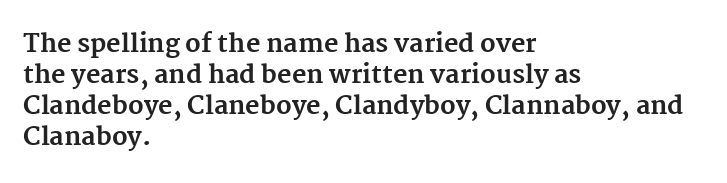
The image shows 25 px bold type, upright; set left-aligned, line spacing 1.24x, normal letter spacing, not underlined.
